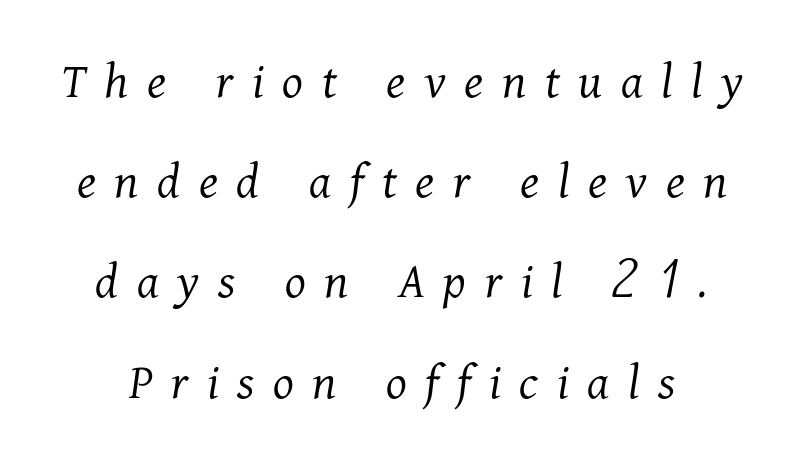
This is serif lettering, the kind often seen in printed books. In terms of letterspacing, this is a distinctly airy, spread setting. Do the characters align in a grid? No, the font is proportional. This is oblique type, the kind used for emphasis or titles. Type without underlining. The font is comparable to plain body text, perhaps lighter.
